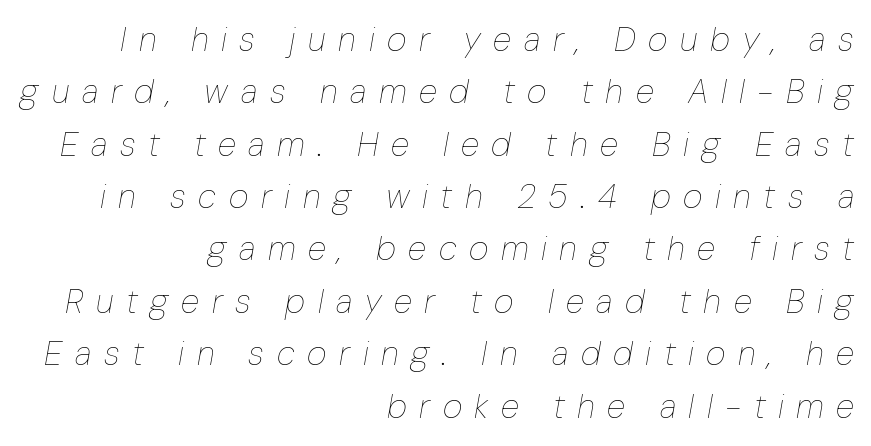
The image shows 34 px thin, condensed type, italic (leaning right); set right-aligned, normal line spacing (1.54x), unusually wide letter spacing (+0.37 em), not underlined; low stroke contrast and a medium x-height.
